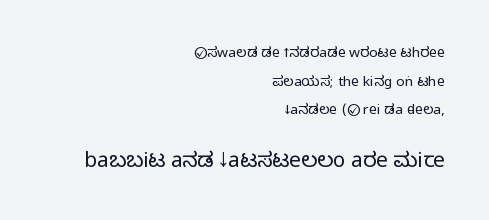
The image shows 21 px text type, upright; set right-aligned, loose line spacing (2.05x), normal letter spacing, not underlined; the second (bottom) block is 1.5x larger.
